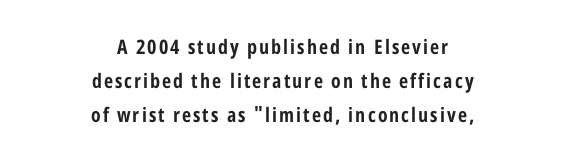
Q: Is the text bold? A: Yes.
Q: Is the text italic (slanted)? A: No, it is upright.
Q: Is the text underlined? A: No.
Q: How is the paragraph aligned? A: Centered.
